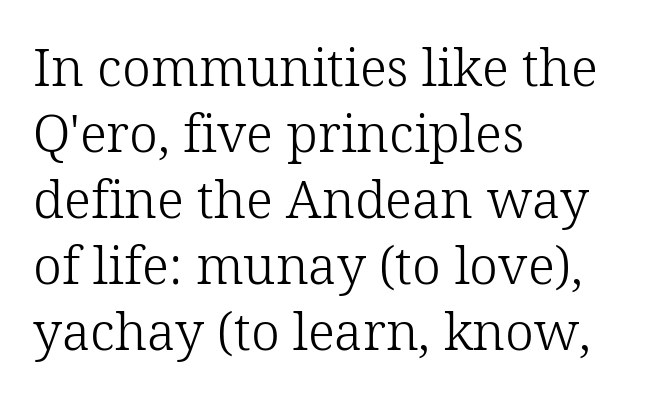
The image shows 52 px light serif type, upright; set left-aligned, normal line spacing (1.27x), normal letter spacing, not underlined; low stroke contrast and a medium x-height.
